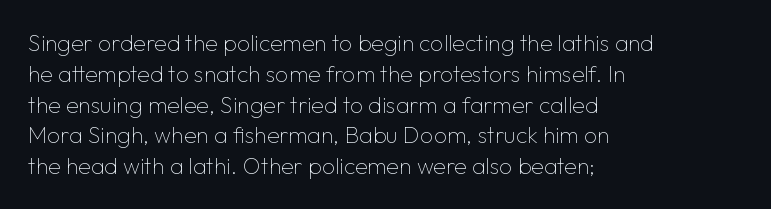
Descenders are the only things crossing below the line. The font sits on the lighter half of the weight spectrum, regular included. Does the copy run flush right? No — it runs flush left. Vertically, the passage feels balanced, rows spaced as you'd expect.
